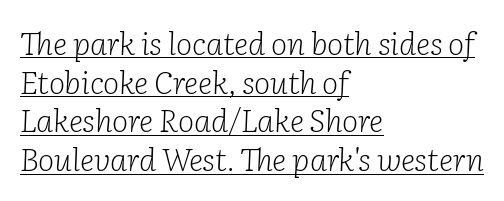
{"serif": "yes", "italic": "yes", "lean": "right", "slant_degrees": 2, "bold": "no", "weight": "light", "width": "normal", "stroke_contrast": "low", "x_height": "medium", "monospaced": "no", "underline": "yes", "align": "left", "line_spacing": "normal", "line_spacing_ratio": 1.25, "letter_spacing": "normal", "letter_spacing_em": 0.0, "glyph_px": 31}
